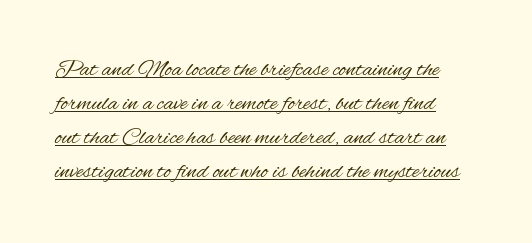
The image shows 24 px text type; set normal line spacing (1.41x), normal letter spacing, underlined.
